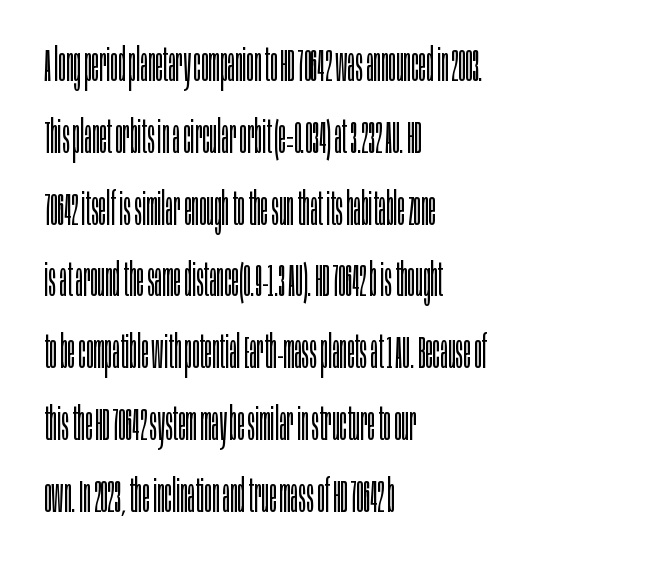
The image shows 46 px light, condensed sans-serif type, upright; set left-aligned, normal line spacing (1.56x), normal letter spacing, not underlined; low stroke contrast and a large x-height.
